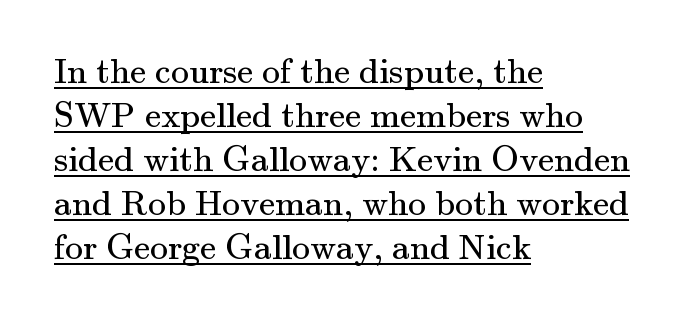
{"serif": "yes", "italic": "no", "bold": "no", "weight": "regular", "width": "normal", "stroke_contrast": "medium", "x_height": "small", "monospaced": "no", "underline": "yes", "align": "left", "line_spacing_ratio": 1.22, "letter_spacing": "normal", "letter_spacing_em": 0.0, "glyph_px": 36}
